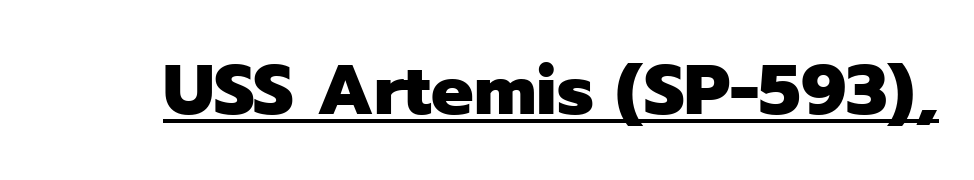
{"serif": "no", "italic": "no", "bold": "yes", "weight": "heavy", "width": "normal", "stroke_contrast": "low", "x_height": "medium", "monospaced": "no", "underline": "yes", "letter_spacing": "normal", "letter_spacing_em": 0.0, "glyph_px": 71}
